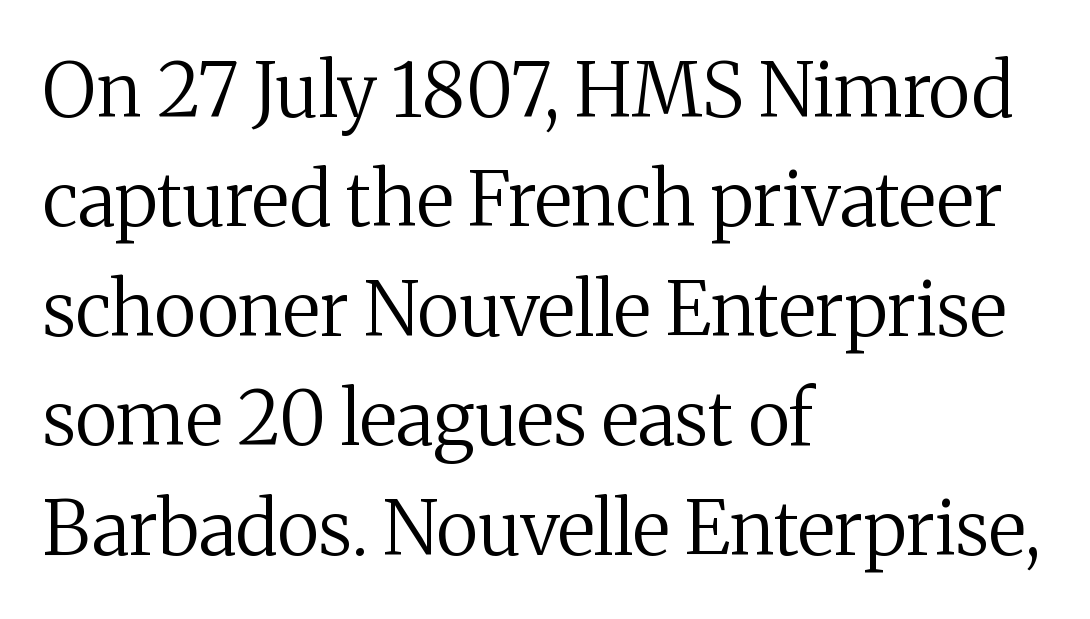
{"serif": "yes", "italic": "no", "bold": "no", "weight": "regular", "width": "normal", "stroke_contrast": "medium", "x_height": "medium", "monospaced": "no", "underline": "no", "align": "left", "line_spacing": "normal", "line_spacing_ratio": 1.46, "letter_spacing": "normal", "letter_spacing_em": 0.0, "glyph_px": 75}
